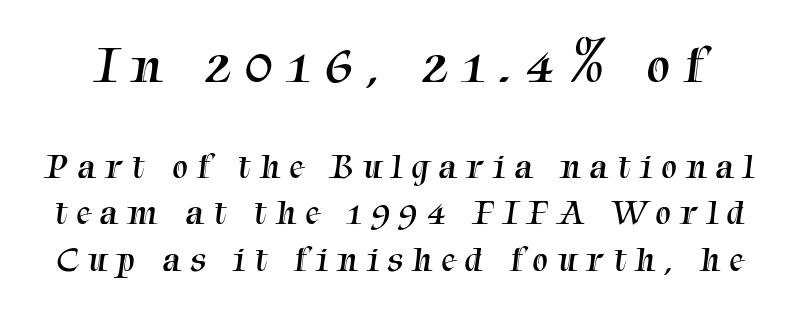
The image shows 53 px regular-weight serif type; set normal line spacing (1.33x), unusually wide letter spacing (+0.27 em), not underlined; the first (top) block is 1.51x larger; medium stroke contrast and a medium x-height.
